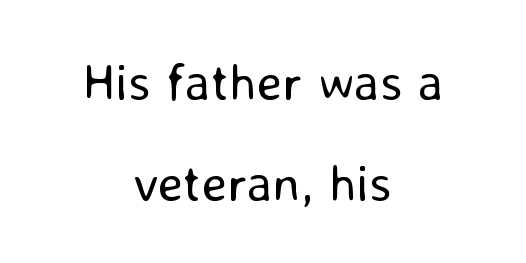
The image shows 52 px regular-weight sans-serif type, upright; set centered, loose line spacing (1.95x), normal letter spacing, not underlined; low stroke contrast and a medium x-height.
